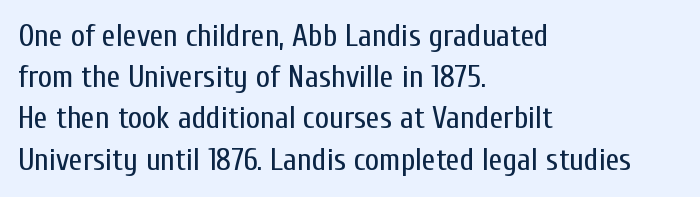
Q: Is the text bold? A: No.
Q: Is the text italic (slanted)? A: No, it is upright.
Q: Is the typeface a serif or a sans-serif typeface? A: Sans-serif.
Q: Is the text underlined? A: No.
Q: How is the paragraph aligned? A: Left-aligned.
Q: Is the spacing between letters normal or unusually wide? A: Normal.
Q: Is the spacing between lines tight, normal or loose? A: Normal.
Q: Width (condensed, normal, or wide)? A: Condensed.
Q: Stroke contrast? A: Low.
Q: x-height? A: Medium.
Q: Monospaced? A: No.
